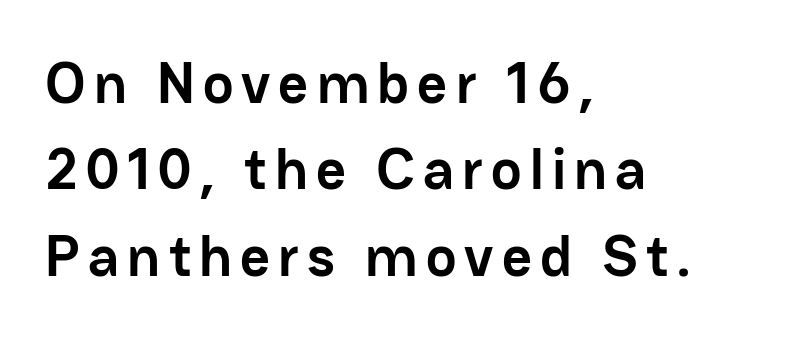
Unmarked baselines from the first word to the last. Character widths vary here, with narrow letters taking less room than wide ones. The sample has been set heavy, in full bold. The rendering anchors every line to the left-hand side. Each letter's strokes conclude bluntly, with no projecting serifs. Posture: vertical.
